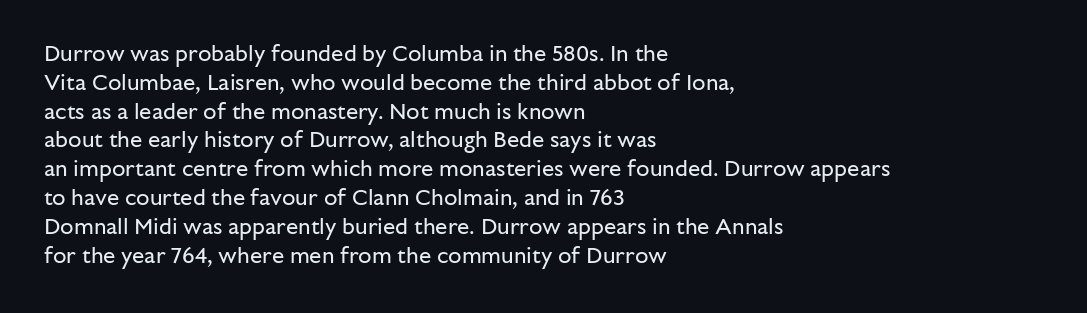
No extra ink here — the face is not bold. The ragged edge is on the right, which tells us the setting is flush left. Decoration check: the copy has no underline. Between one letter and the next there's only the usual sliver of space. No italicization has been applied; the sample stays upright. Successive baselines arrive at the customary interval.
